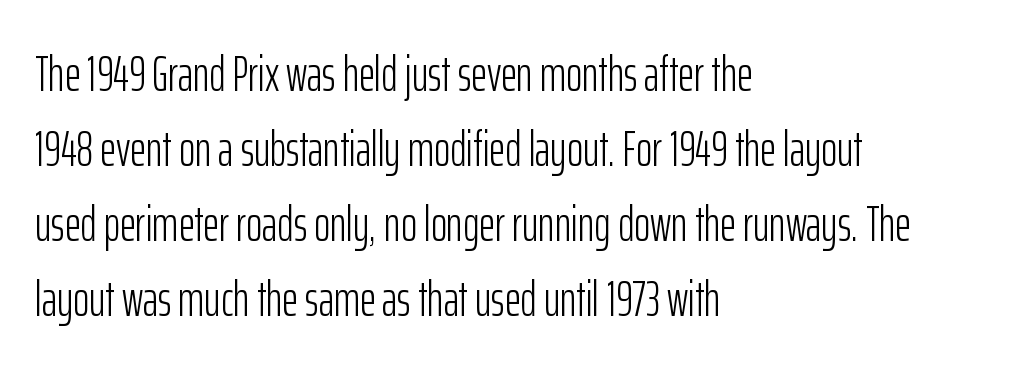
Every row of glyphs begins at an identical x-position on the left. Weight: not bold — regular or lighter. Classification — sans serif. The letters advance in unequal steps, a hallmark of proportional type. If you measured baseline to baseline, you'd find a middling distance. The zone under the glyphs is completely vacant.
